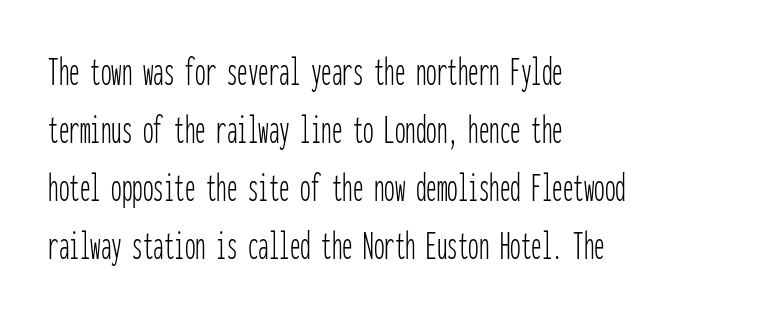
Q: Is the text bold? A: No.
Q: Is the text italic (slanted)? A: No, it is upright.
Q: Is the typeface a serif or a sans-serif typeface? A: Sans-serif.
Q: Is the text underlined? A: No.
Q: How is the paragraph aligned? A: Left-aligned.
Q: Is the spacing between letters normal or unusually wide? A: Normal.
Q: Is the spacing between lines tight, normal or loose? A: Normal.
Q: Width (condensed, normal, or wide)? A: Condensed.
Q: Stroke contrast? A: Low.
Q: x-height? A: Medium.
Q: Monospaced? A: Yes.
